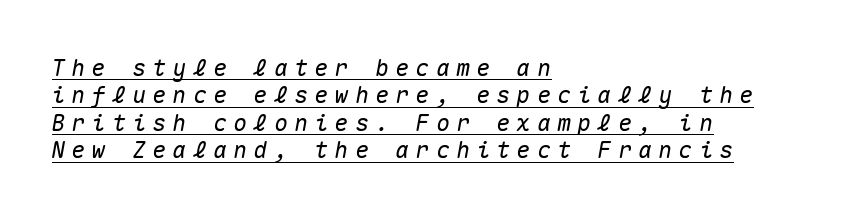
Q: Is the text italic (slanted)? A: Yes, it leans right by about 10 degrees.
Q: Is the text underlined? A: Yes.
Q: How is the paragraph aligned? A: Left-aligned.
Q: Is the spacing between letters normal or unusually wide? A: Unusually wide.
